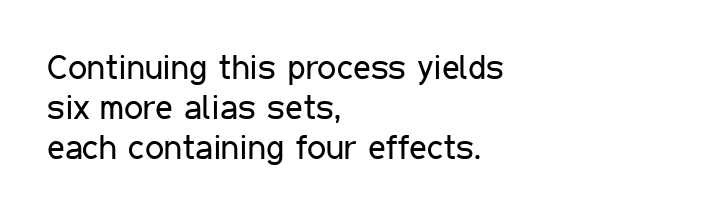
{"serif": "no", "italic": "no", "bold": "no", "weight": "regular", "width": "condensed", "stroke_contrast": "low", "x_height": "medium", "monospaced": "no", "underline": "no", "align": "left", "line_spacing_ratio": 1.17, "letter_spacing": "normal", "letter_spacing_em": 0.0, "glyph_px": 34}
